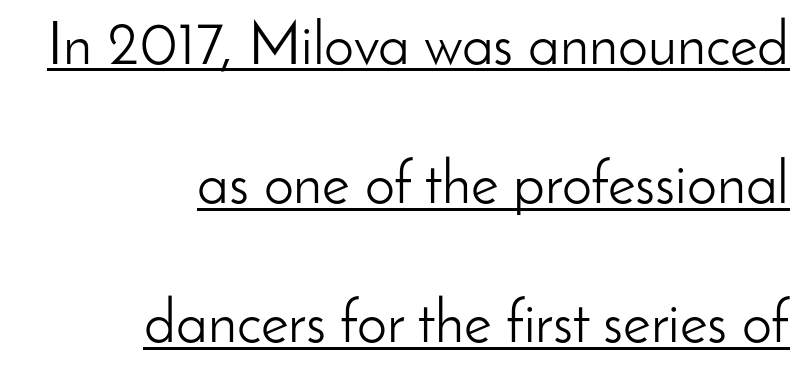
Q: Is the text bold? A: No.
Q: Is the text italic (slanted)? A: No, it is upright.
Q: Is the typeface a serif or a sans-serif typeface? A: Sans-serif.
Q: Is the text underlined? A: Yes.
Q: How is the paragraph aligned? A: Right-aligned.
Q: Is the spacing between letters normal or unusually wide? A: Normal.
Q: Is the spacing between lines tight, normal or loose? A: Loose.
Q: Width (condensed, normal, or wide)? A: Normal.
Q: Stroke contrast? A: Low.
Q: x-height? A: Small.
Q: Monospaced? A: No.
